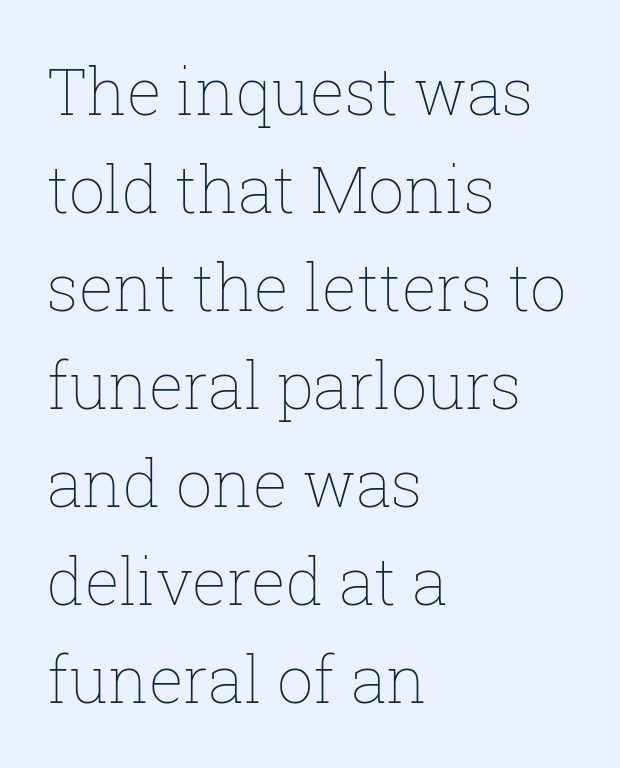
Stems here are at most as thick as an everyday book face. In terms of posture, this sample is upright. Each letter keeps its own natural width here, so spacing adapts to shape. The lines sit at an ordinary, default distance from one another.
